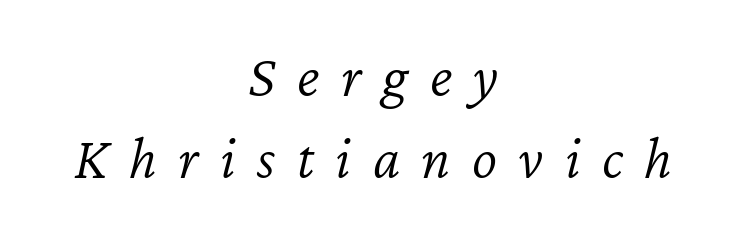
The image shows 60 px light type, italic (leaning right); set centered, normal line spacing (1.37x), unusually wide letter spacing (+0.36 em), not underlined; low stroke contrast and a medium x-height.
